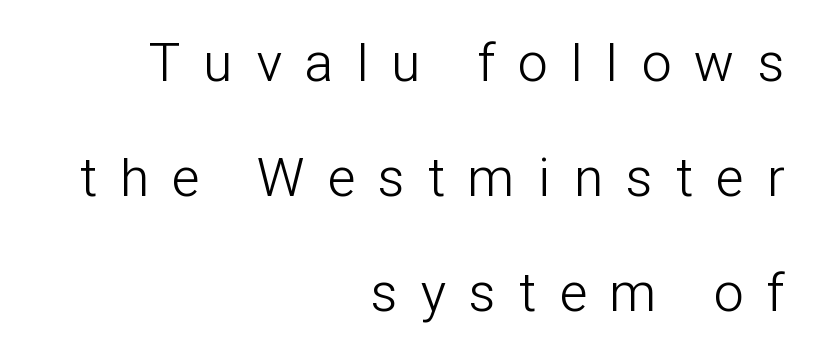
Note: no serifs on the glyphs. In CSS terms this would be text-align: right. The strokes carry an ordinary text weight at most. Students, observe: this is what heavily led, spacious text looks like.
